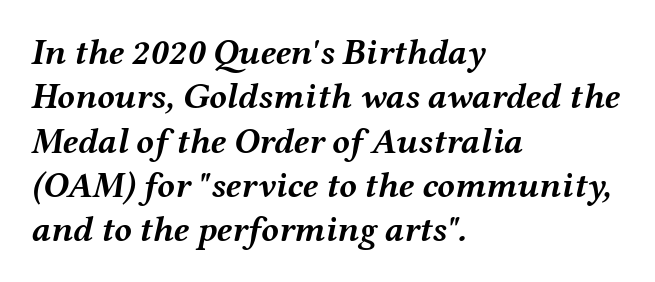
The image shows 36 px semibold, wide type, italic (leaning right); set left-aligned, line spacing 1.23x, normal letter spacing, not underlined; medium stroke contrast and a medium x-height.
